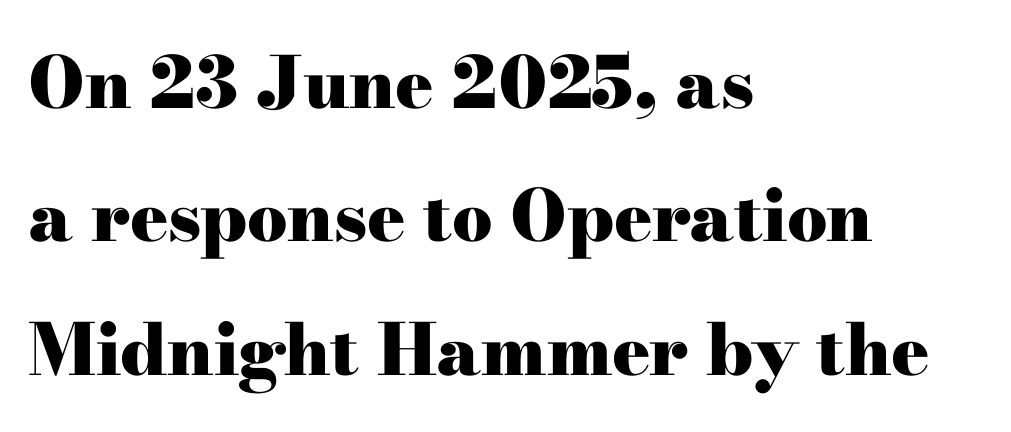
Q: Is the text bold? A: Yes.
Q: Is the text italic (slanted)? A: No, it is upright.
Q: Is the typeface a serif or a sans-serif typeface? A: Serif.
Q: Is the text underlined? A: No.
Q: How is the paragraph aligned? A: Left-aligned.
Q: Is the spacing between letters normal or unusually wide? A: Normal.
Q: Width (condensed, normal, or wide)? A: Wide.
Q: Stroke contrast? A: High.
Q: x-height? A: Small.
Q: Monospaced? A: No.
